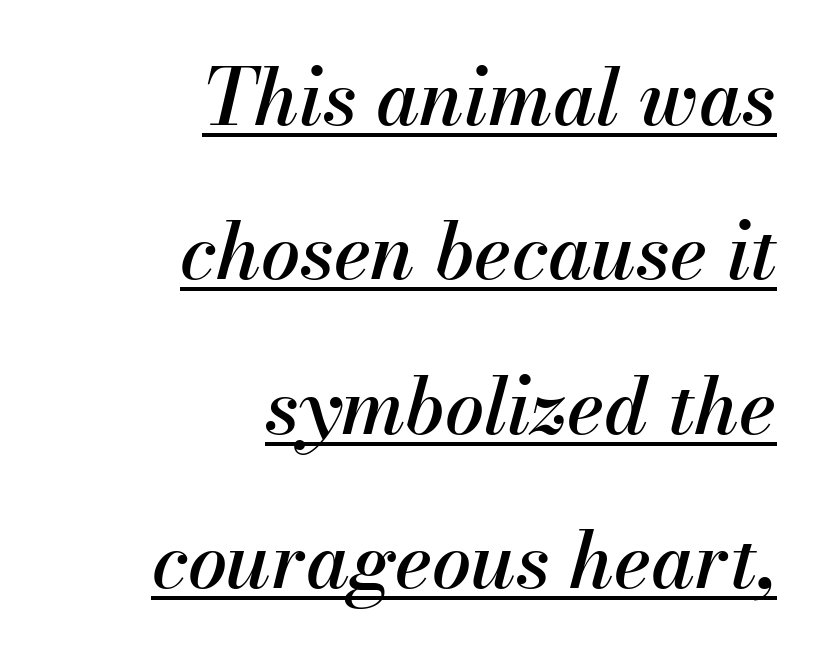
{"italic": "yes", "lean": "right", "slant_degrees": 13, "width": "normal", "stroke_contrast": "medium", "x_height": "small", "monospaced": "no", "underline": "yes", "align": "right", "line_spacing": "loose", "line_spacing_ratio": 1.98, "letter_spacing": "normal", "letter_spacing_em": 0.0, "glyph_px": 78}
